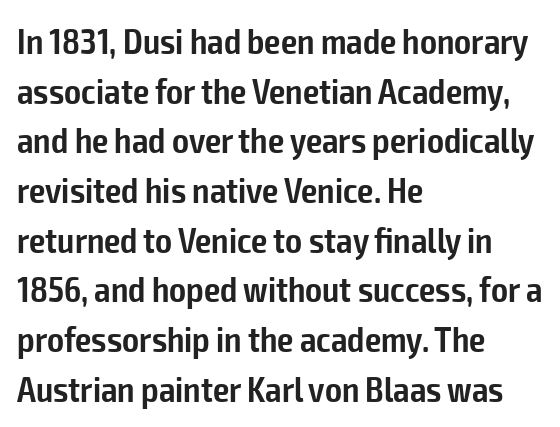
The image shows 36 px semibold, condensed sans-serif type, upright; set left-aligned, normal line spacing (1.38x), normal letter spacing, not underlined; low stroke contrast and a medium x-height.
